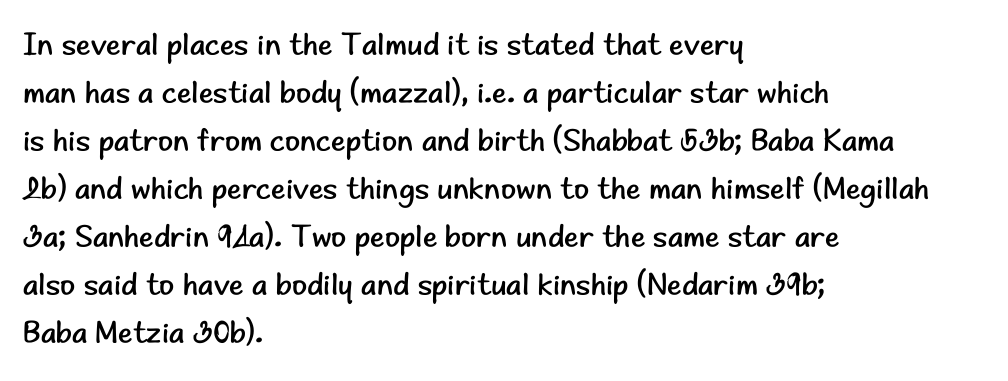
{"serif": "no", "italic": "no", "bold": "no", "weight": "regular", "width": "normal", "stroke_contrast": "low", "x_height": "small", "monospaced": "no", "underline": "no", "align": "left", "line_spacing": "normal", "line_spacing_ratio": 1.55, "letter_spacing": "normal", "letter_spacing_em": 0.0, "glyph_px": 31}
